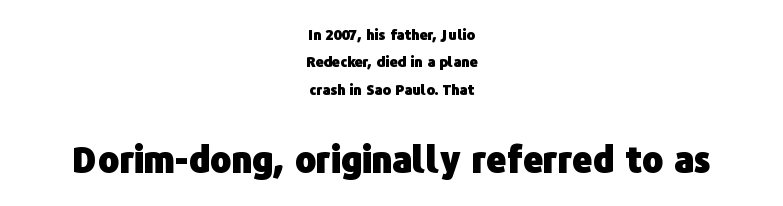
Tracking value appears to be zero — textbook default spacing. Glance below the letters and you will spot only blank space. The lines are spread far apart with generous leading. The passage shown is typed in a proportional face where columns would drift. Strong, thick strokes mark this as bold type.
